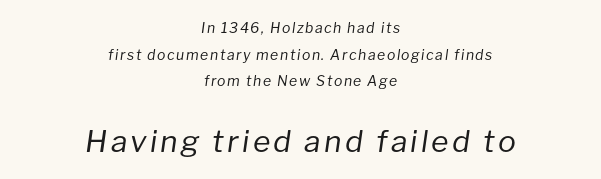
Q: Is the text bold? A: No.
Q: Is the text italic (slanted)? A: Yes, it leans right by about 8 degrees.
Q: Is the text underlined? A: No.
Q: How is the paragraph aligned? A: Centered.
Q: Is the spacing between lines tight, normal or loose? A: Loose.
Q: Which block of text is set in a larger size, the first (top) or the second (bottom)? A: The second (bottom) one.
Q: Width (condensed, normal, or wide)? A: Normal.
Q: Stroke contrast? A: Low.
Q: x-height? A: Medium.
Q: Monospaced? A: No.
